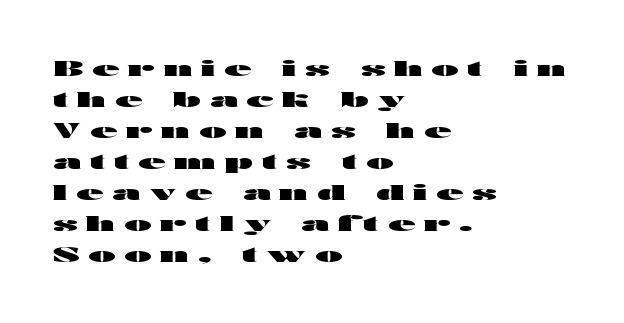
{"italic": "no", "bold": "yes", "underline": "no", "align": "left", "line_spacing": "normal", "line_spacing_ratio": 1.41, "letter_spacing": "wide", "letter_spacing_em": 0.41, "glyph_px": 22}
